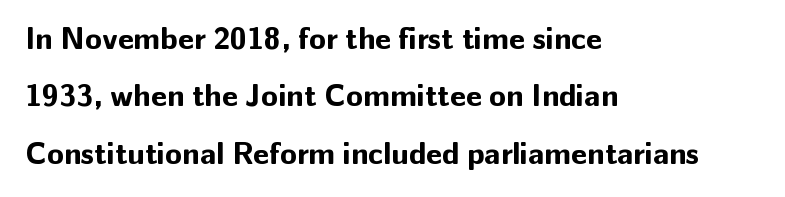
The image shows 31 px bold sans-serif type, upright; set left-aligned, line spacing 1.85x, normal letter spacing, not underlined; low stroke contrast and a medium x-height.
